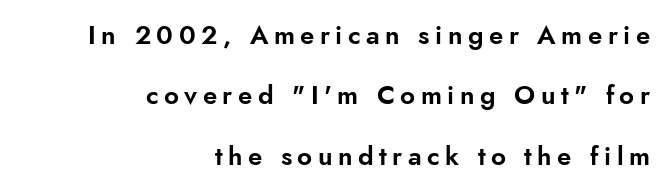
{"italic": "no", "underline": "no", "align": "right", "line_spacing": "loose", "line_spacing_ratio": 2.32, "letter_spacing": "wide", "letter_spacing_em": 0.21, "glyph_px": 26}
